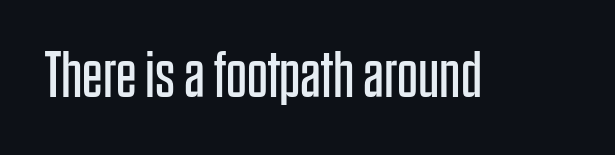
The image shows 65 px regular-weight, condensed sans-serif type, upright; set normal letter spacing, not underlined; low stroke contrast and a large x-height.
